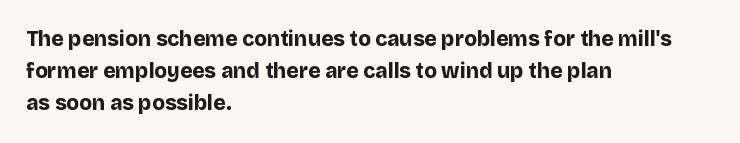
Q: Is the text bold? A: Yes.
Q: Is the text italic (slanted)? A: No, it is upright.
Q: Is the text underlined? A: No.
Q: How is the paragraph aligned? A: Left-aligned.
Q: Is the spacing between letters normal or unusually wide? A: Normal.
Q: Is the spacing between lines tight, normal or loose? A: Normal.
